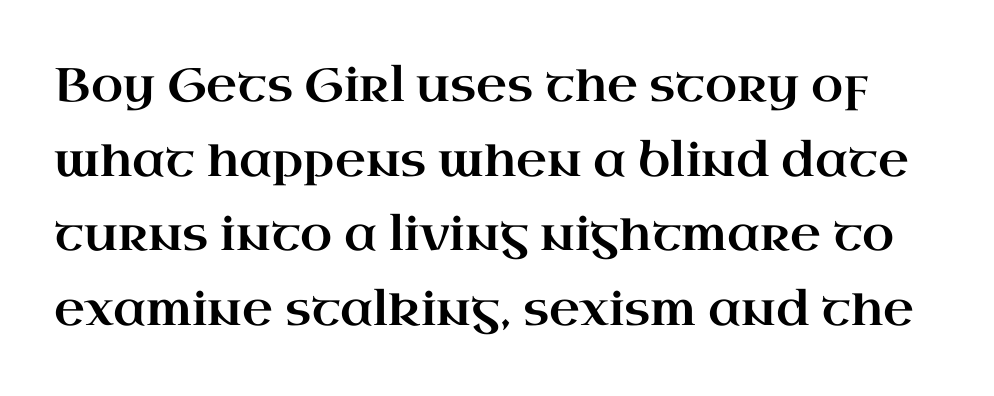
The image shows 47 px wide serif type, upright; set normal line spacing (1.59x), normal letter spacing, not underlined; high stroke contrast and a small x-height.
